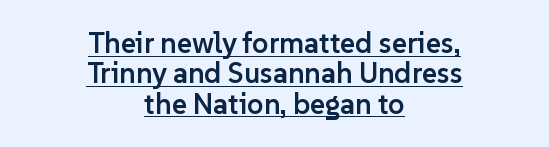
The image shows 29 px semibold sans-serif type, upright; set centered, tight line spacing (1.05x), normal letter spacing, underlined; low stroke contrast and a medium x-height.
